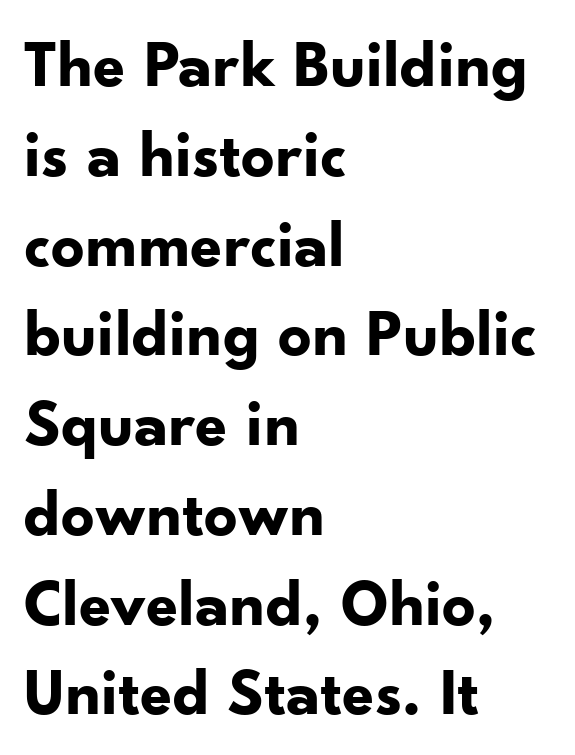
{"serif": "no", "italic": "no", "bold": "yes", "weight": "bold", "width": "normal", "stroke_contrast": "low", "x_height": "small", "monospaced": "no", "underline": "no", "align": "left", "line_spacing": "normal", "line_spacing_ratio": 1.36, "letter_spacing": "normal", "letter_spacing_em": 0.0, "glyph_px": 66}
